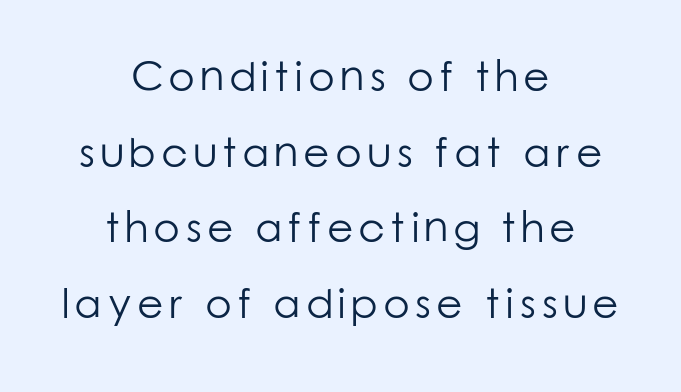
Q: Is the text bold? A: No.
Q: Is the text italic (slanted)? A: No, it is upright.
Q: Is the typeface a serif or a sans-serif typeface? A: Sans-serif.
Q: Is the text underlined? A: No.
Q: How is the paragraph aligned? A: Centered.
Q: Width (condensed, normal, or wide)? A: Normal.
Q: Stroke contrast? A: Low.
Q: x-height? A: Medium.
Q: Monospaced? A: No.
